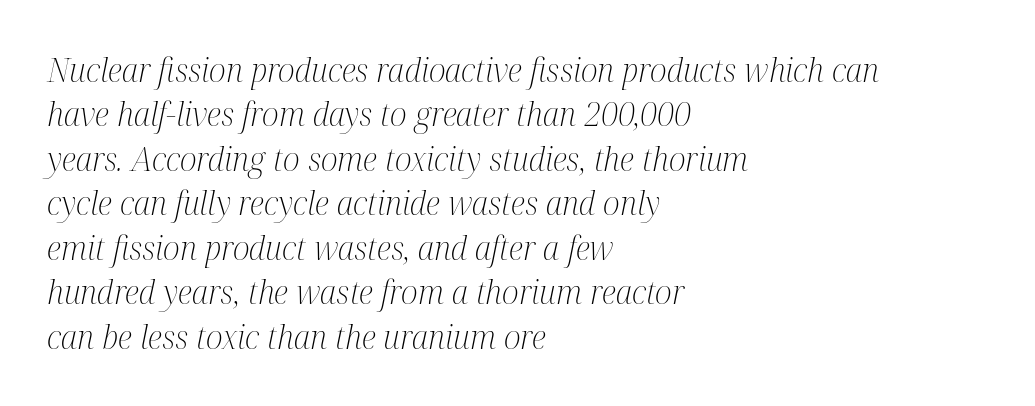
The image shows 32 px light, condensed serif type, italic (leaning right); set left-aligned, normal line spacing (1.39x), normal letter spacing, not underlined; medium stroke contrast and a medium x-height.
